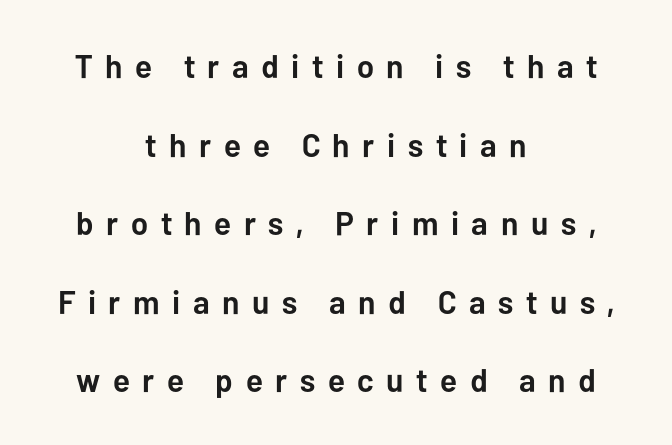
Q: Is the text bold? A: Yes.
Q: Is the text italic (slanted)? A: No, it is upright.
Q: Is the typeface a serif or a sans-serif typeface? A: Sans-serif.
Q: Is the text underlined? A: No.
Q: How is the paragraph aligned? A: Centered.
Q: Is the spacing between letters normal or unusually wide? A: Unusually wide.
Q: Is the spacing between lines tight, normal or loose? A: Loose.
Q: Width (condensed, normal, or wide)? A: Normal.
Q: Stroke contrast? A: Low.
Q: x-height? A: Medium.
Q: Monospaced? A: No.
